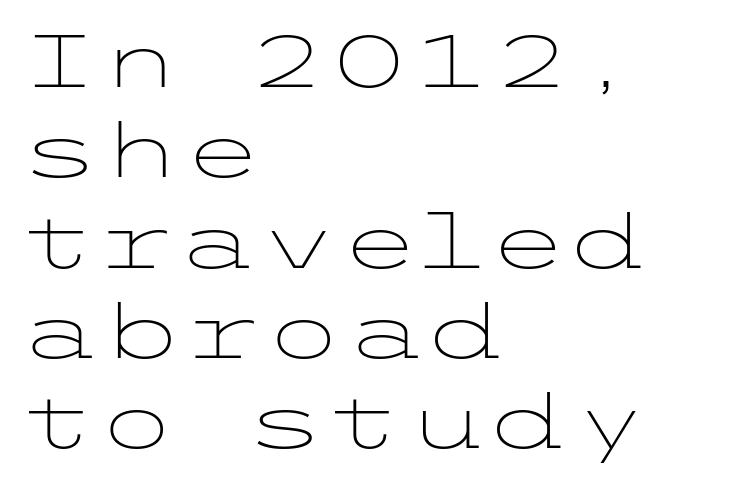
The image shows 74 px light, wide sans-serif type, upright; set left-aligned, line spacing 1.22x, normal letter spacing, not underlined; low stroke contrast and a medium x-height.
